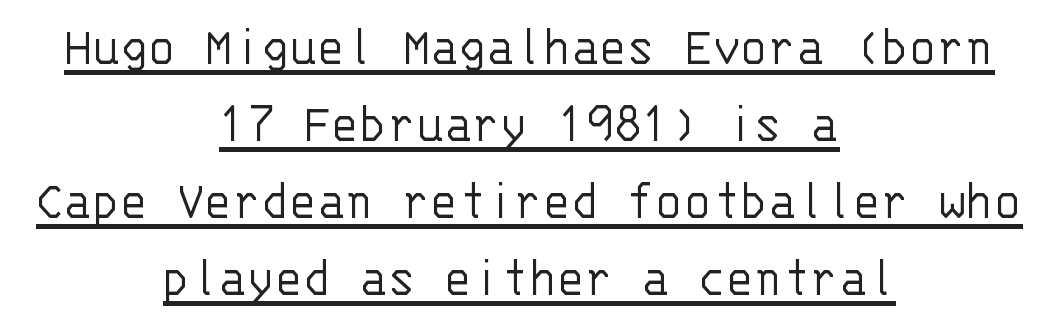
{"serif": "no", "italic": "no", "bold": "no", "weight": "light", "width": "normal", "stroke_contrast": "low", "x_height": "large", "monospaced": "yes", "underline": "yes", "align": "center", "line_spacing": "normal", "line_spacing_ratio": 1.33, "letter_spacing": "normal", "letter_spacing_em": 0.0, "glyph_px": 58}
